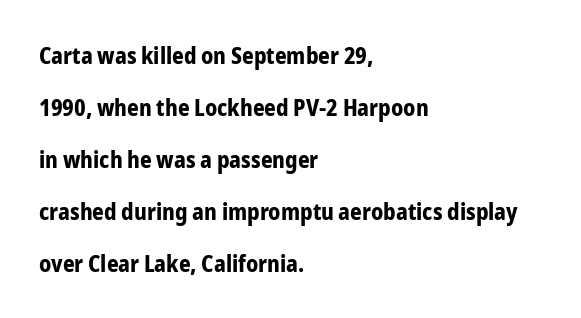
The image shows 23 px bold type, upright; set left-aligned, loose line spacing (2.26x), normal letter spacing, not underlined.
